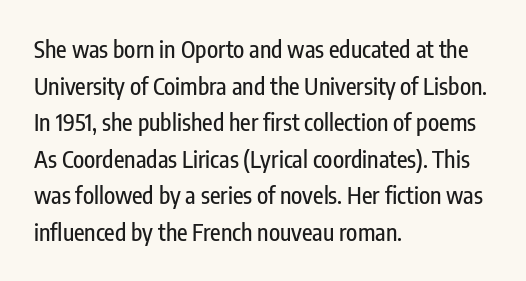
Q: Is the text italic (slanted)? A: No, it is upright.
Q: Is the text underlined? A: No.
Q: How is the paragraph aligned? A: Left-aligned.
Q: Is the spacing between letters normal or unusually wide? A: Normal.
Q: Is the spacing between lines tight, normal or loose? A: Normal.
